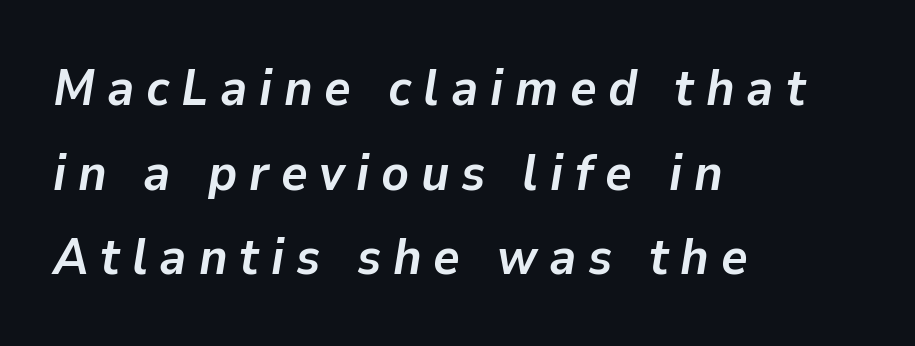
Q: Is the text bold? A: Yes.
Q: Is the text italic (slanted)? A: Yes, it leans right by about 9 degrees.
Q: Is the text underlined? A: No.
Q: How is the paragraph aligned? A: Left-aligned.
Q: Is the spacing between letters normal or unusually wide? A: Unusually wide.
Q: Is the spacing between lines tight, normal or loose? A: Normal.
Q: Width (condensed, normal, or wide)? A: Normal.
Q: Stroke contrast? A: Low.
Q: x-height? A: Medium.
Q: Monospaced? A: No.
